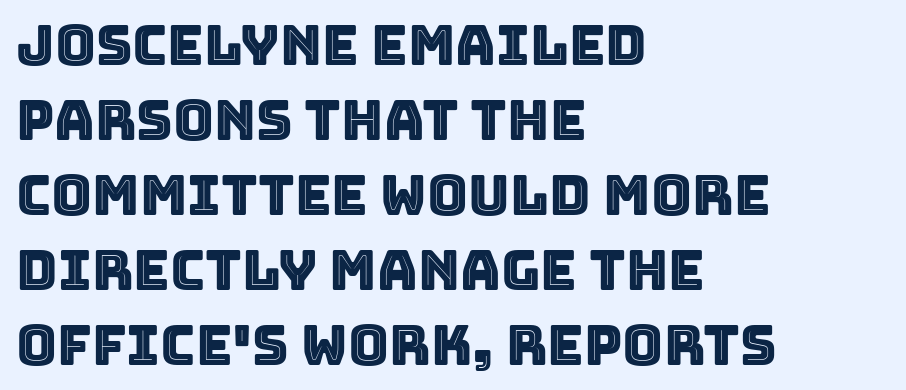
Q: Is the text italic (slanted)? A: No, it is upright.
Q: Is the text underlined? A: No.
Q: How is the paragraph aligned? A: Left-aligned.
Q: Is the spacing between letters normal or unusually wide? A: Normal.
Q: Is the spacing between lines tight, normal or loose? A: Normal.
Q: Width (condensed, normal, or wide)? A: Normal.
Q: x-height? A: Large.
Q: Monospaced? A: No.
